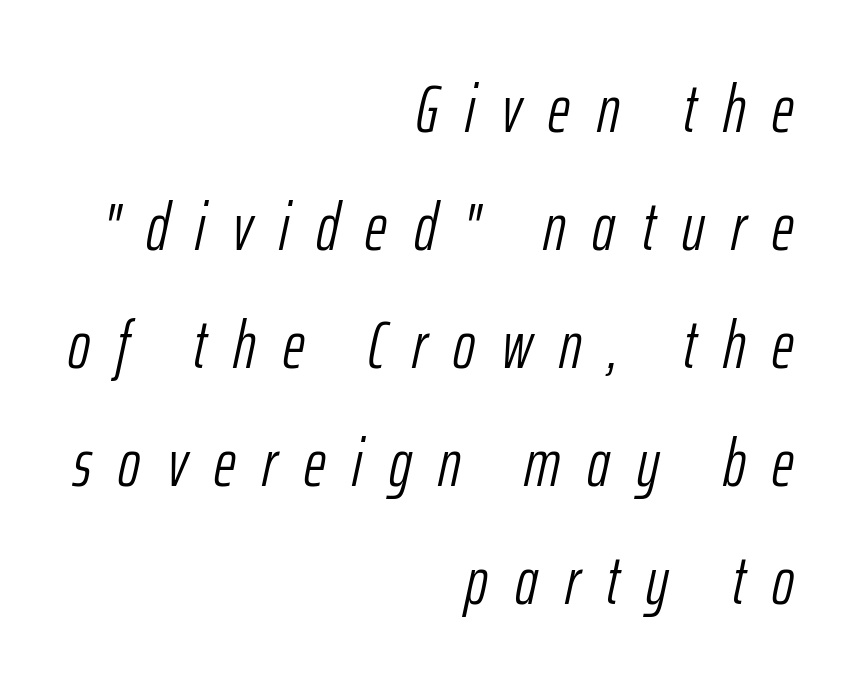
In terms of letterspacing, this is a distinctly airy, spread setting. The glyphs are unaccompanied by any horizontal stroke below them. Compared with a typical body face, this is equally light or lighter still. Leftover space on each line is placed entirely before the opening word.
